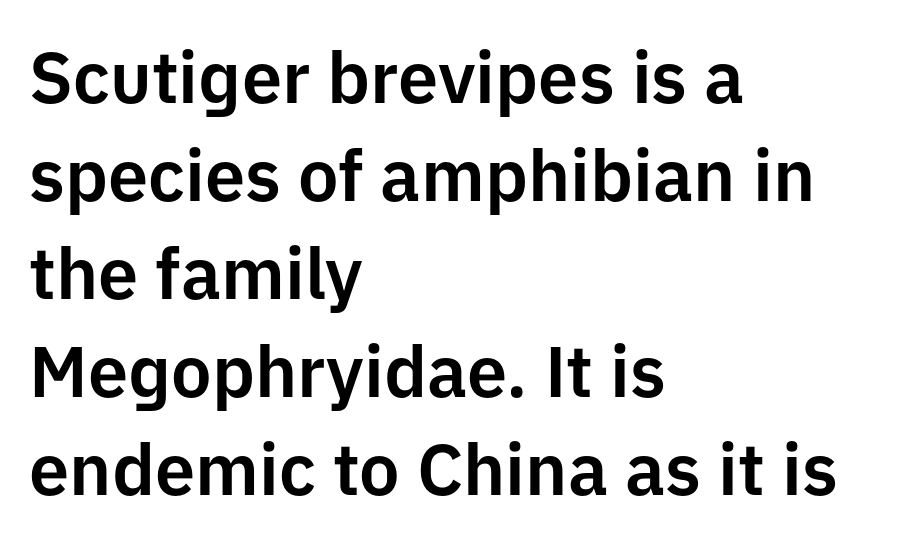
{"serif": "no", "italic": "no", "width": "normal", "stroke_contrast": "low", "x_height": "medium", "monospaced": "no", "underline": "no", "align": "left", "line_spacing": "normal", "line_spacing_ratio": 1.36, "letter_spacing": "normal", "letter_spacing_em": 0.0, "glyph_px": 72}
